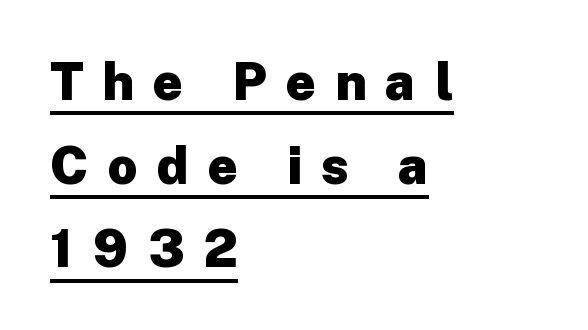
The gaps between neighbouring characters are conspicuously large. A typesetter would call this proportional, since set widths differ per character. Typographic density is high because the face is bold. To sum up the face: it is a sans, with no serifs. Left-aligned paragraph, ragged on the right. Ascenders rise straight up at ninety degrees.
